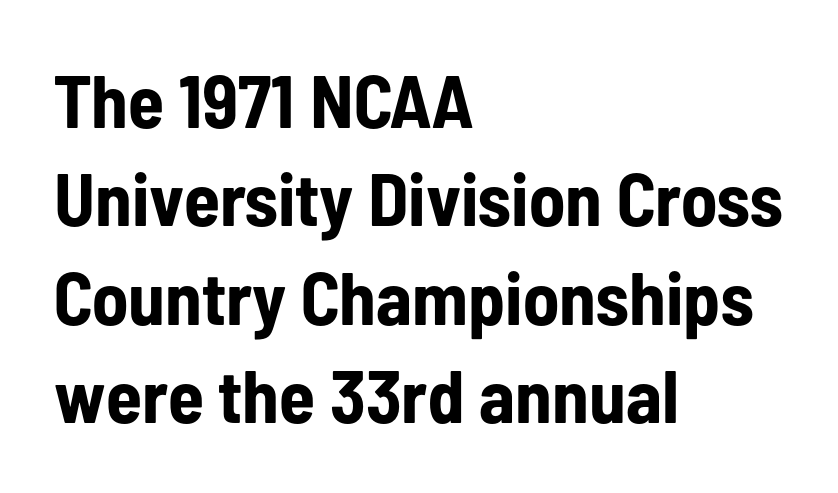
A typesetter would call this zero additional tracking. Observe the absence of serifs on each vertical stroke in this sample. Caption: multi-line text, flush left, ragged right. The letters stand upright; this is a roman face.
